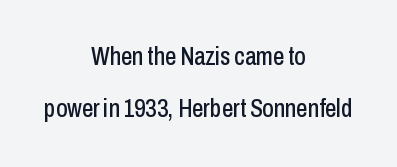
Loosely led — the rows are spread out. What stands out about the letter spacing? Nothing — it is the standard amount. Every row of glyphs is offset so its center matches the block's center. Italic? Not at all — the glyphs are vertical. Beneath every word, the page is bare.
